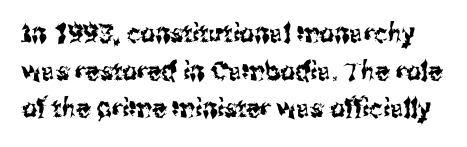
{"italic": "no", "underline": "no", "line_spacing": "normal", "line_spacing_ratio": 1.45, "letter_spacing": "normal", "letter_spacing_em": 0.0, "glyph_px": 26}
